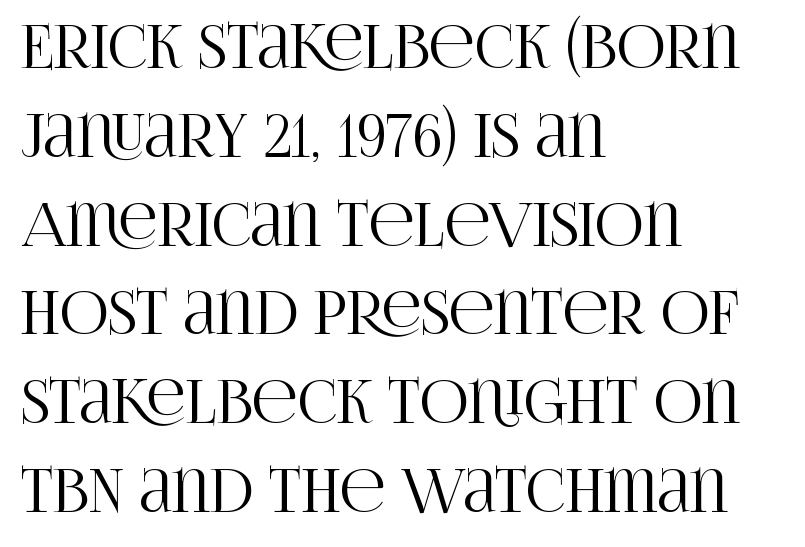
The image shows 60 px condensed serif type, upright; set left-aligned, normal line spacing (1.48x), normal letter spacing, not underlined; high stroke contrast and a large x-height.
